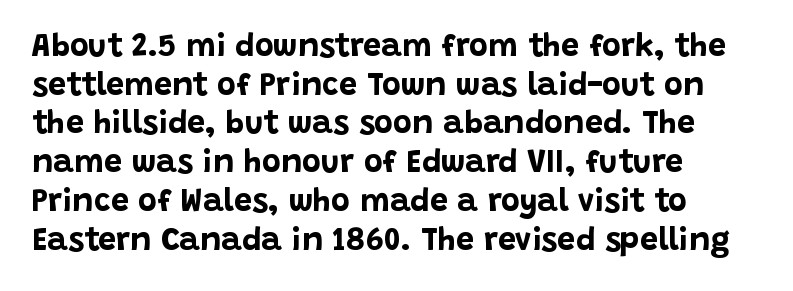
The image shows 32 px bold sans-serif type, upright; set left-aligned, line spacing 1.21x, normal letter spacing, not underlined; low stroke contrast and a large x-height.
